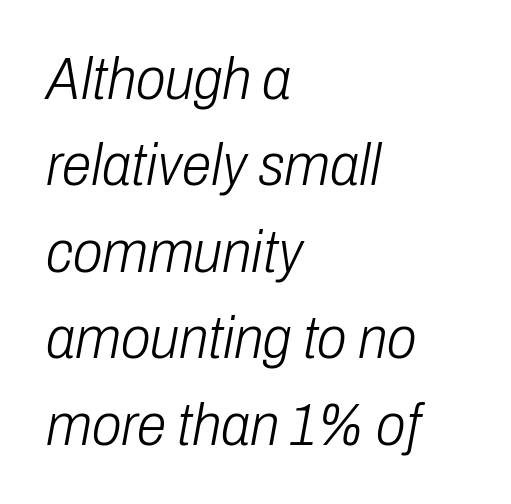
The image shows 60 px light, condensed type, italic (leaning right); set left-aligned, normal line spacing (1.44x), normal letter spacing, not underlined; low stroke contrast and a medium x-height.
